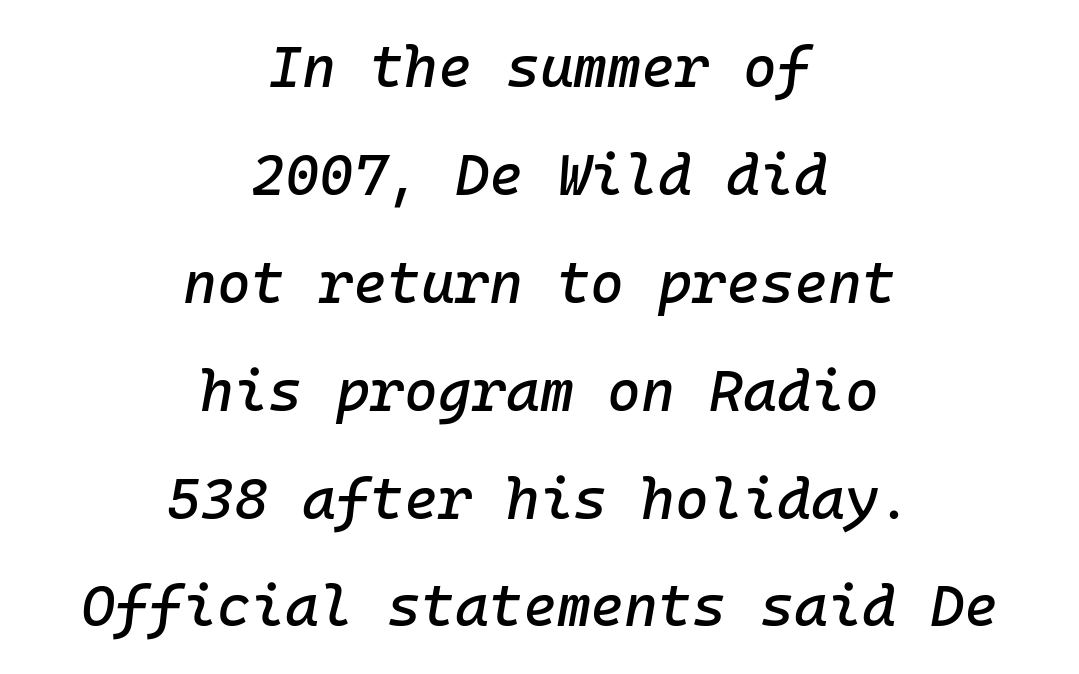
{"italic": "yes", "lean": "right", "slant_degrees": 10, "width": "normal", "stroke_contrast": "low", "x_height": "medium", "monospaced": "yes", "underline": "no", "align": "center", "line_spacing_ratio": 1.86, "letter_spacing": "normal", "letter_spacing_em": 0.0, "glyph_px": 58}
